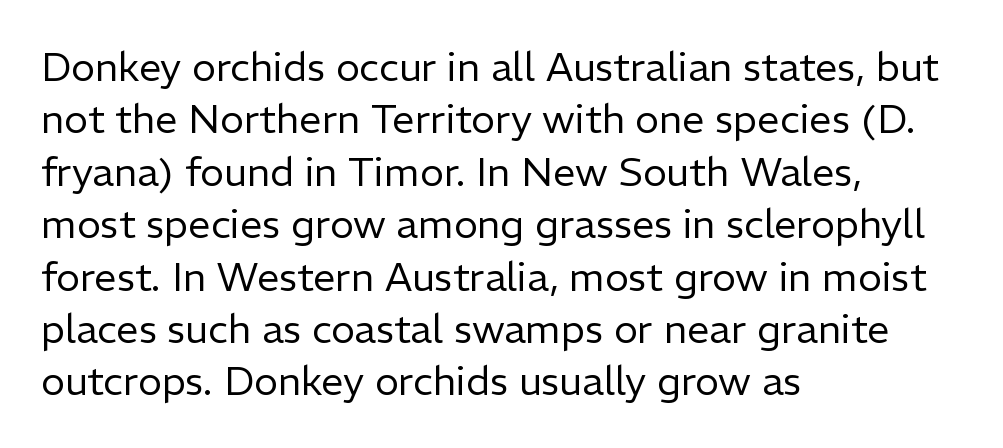
{"serif": "no", "italic": "no", "bold": "no", "weight": "regular", "width": "normal", "stroke_contrast": "low", "x_height": "medium", "monospaced": "no", "underline": "no", "align": "left", "line_spacing": "normal", "line_spacing_ratio": 1.31, "letter_spacing": "normal", "letter_spacing_em": 0.0, "glyph_px": 40}
